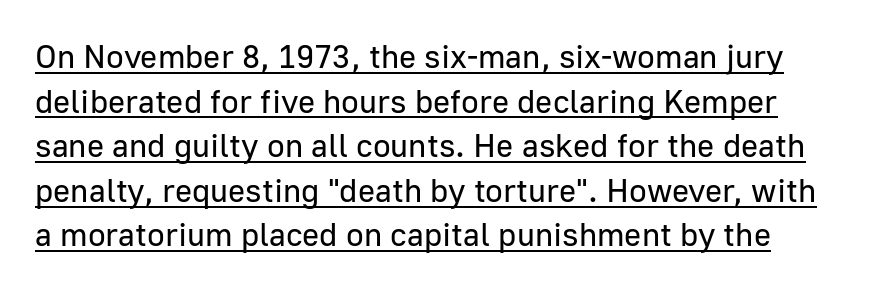
{"serif": "no", "italic": "no", "bold": "no", "weight": "regular", "width": "normal", "stroke_contrast": "low", "x_height": "medium", "monospaced": "no", "underline": "yes", "line_spacing": "normal", "line_spacing_ratio": 1.35, "letter_spacing": "normal", "letter_spacing_em": 0.0, "glyph_px": 33}
